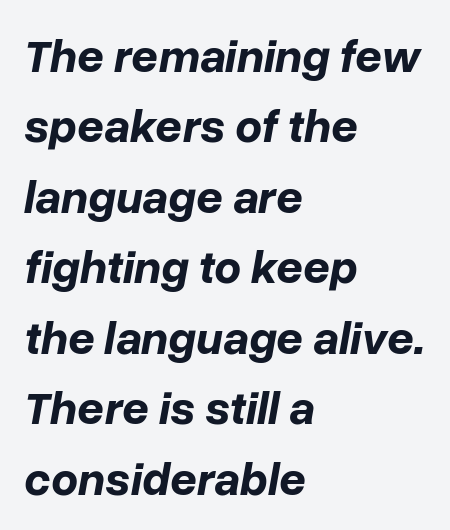
Q: Is the text bold? A: Yes.
Q: Is the text italic (slanted)? A: Yes, it leans right by about 10 degrees.
Q: Is the text underlined? A: No.
Q: How is the paragraph aligned? A: Left-aligned.
Q: Is the spacing between letters normal or unusually wide? A: Normal.
Q: Is the spacing between lines tight, normal or loose? A: Normal.
Q: Width (condensed, normal, or wide)? A: Normal.
Q: Stroke contrast? A: Low.
Q: x-height? A: Medium.
Q: Monospaced? A: No.
